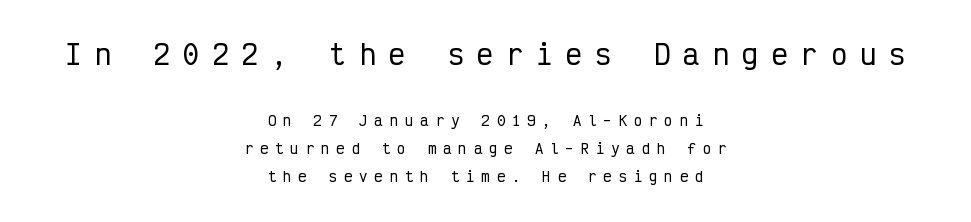
The image shows 27 px text type, upright; set centered, loose line spacing (1.99x), unusually wide letter spacing (+0.49 em), not underlined; the first (top) block is 1.93x larger.
